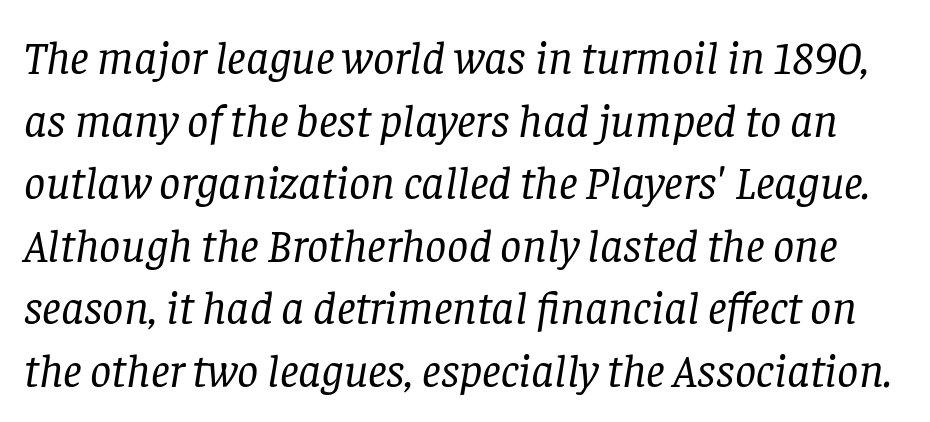
The image shows 47 px regular-weight serif type, italic (leaning right); set normal line spacing (1.33x), normal letter spacing, not underlined; low stroke contrast and a large x-height.
